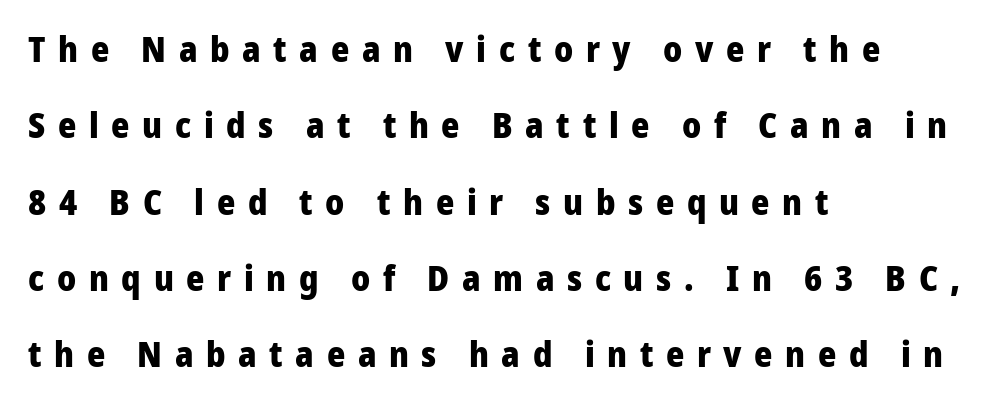
Note the varied advance widths — an 'i' is clearly narrower than an 'm'. Students, this is bold: see how much ink each stroke carries. The rag falls on the right side of this text block. There is plenty of visible air inserted between adjacent glyphs. The lines are spread far apart with generous leading. Decoration check: the copy has no underline.
